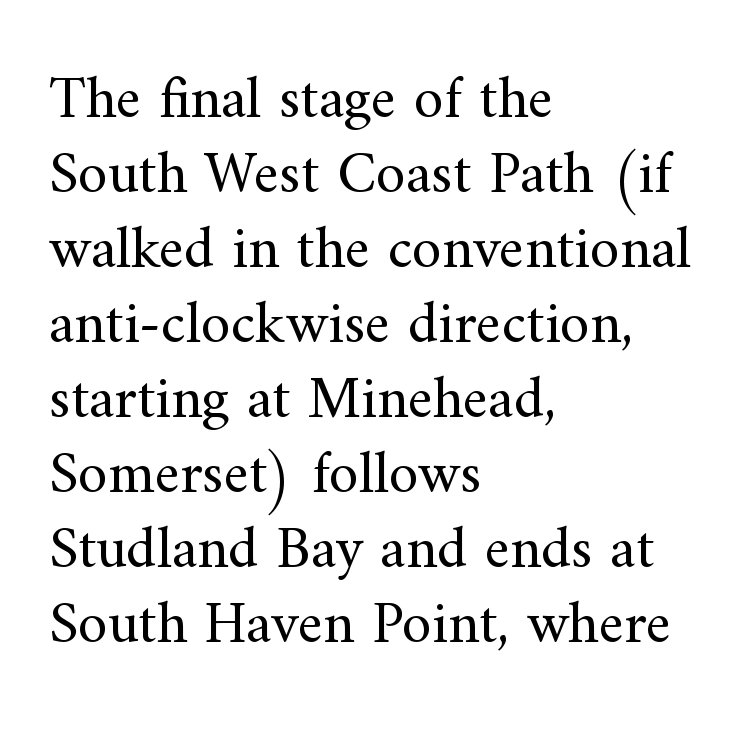
{"serif": "yes", "italic": "no", "bold": "no", "weight": "regular", "width": "normal", "stroke_contrast": "medium", "x_height": "small", "monospaced": "no", "underline": "no", "align": "left", "line_spacing": "normal", "line_spacing_ratio": 1.25, "letter_spacing": "normal", "letter_spacing_em": 0.0, "glyph_px": 60}
